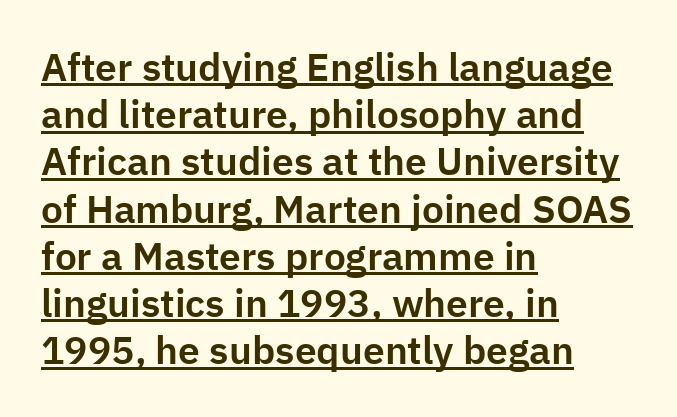
Q: Is the text italic (slanted)? A: No, it is upright.
Q: Is the typeface a serif or a sans-serif typeface? A: Sans-serif.
Q: Is the text underlined? A: Yes.
Q: How is the paragraph aligned? A: Left-aligned.
Q: Is the spacing between letters normal or unusually wide? A: Normal.
Q: Width (condensed, normal, or wide)? A: Normal.
Q: Stroke contrast? A: Low.
Q: x-height? A: Medium.
Q: Monospaced? A: No.
